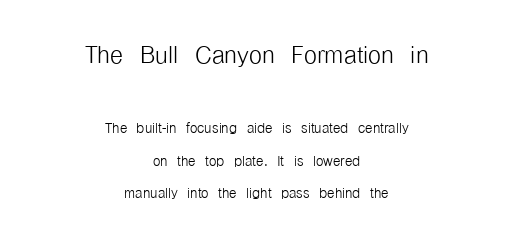
Q: Is the text bold? A: No.
Q: Is the text italic (slanted)? A: No, it is upright.
Q: Is the typeface a serif or a sans-serif typeface? A: Sans-serif.
Q: Is the text underlined? A: No.
Q: How is the paragraph aligned? A: Centered.
Q: Is the spacing between letters normal or unusually wide? A: Normal.
Q: Is the spacing between lines tight, normal or loose? A: Normal.
Q: Which block of text is set in a larger size, the first (top) or the second (bottom)? A: The first (top) one.
Q: Width (condensed, normal, or wide)? A: Condensed.
Q: Stroke contrast? A: Low.
Q: x-height? A: Medium.
Q: Monospaced? A: No.
